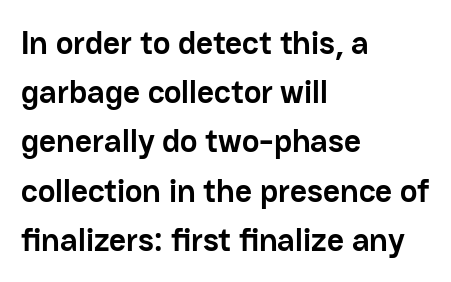
{"serif": "no", "italic": "no", "bold": "yes", "weight": "semibold", "width": "normal", "stroke_contrast": "low", "x_height": "medium", "monospaced": "no", "underline": "no", "align": "left", "line_spacing": "normal", "line_spacing_ratio": 1.49, "letter_spacing": "normal", "letter_spacing_em": 0.0, "glyph_px": 33}
